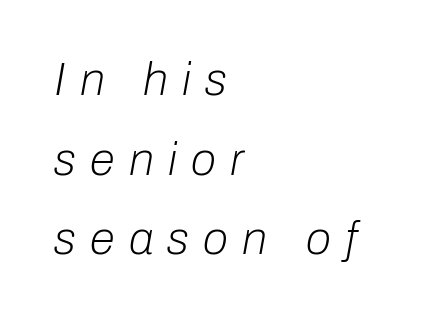
The image shows 46 px light type, italic (leaning right); set left-aligned, line spacing 1.73x, unusually wide letter spacing (+0.31 em), not underlined; low stroke contrast and a medium x-height.
